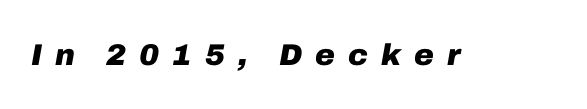
A typesetter would call this proportional, since set widths differ per character. This is oblique type, the kind used for emphasis or titles. Inter-character spacing is expanded well beyond the font's built-in metrics. This rendering features lettering with no underline. Strong, thick strokes mark this as bold type.
